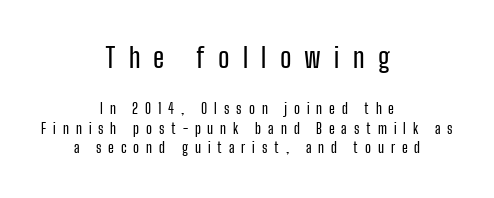
{"italic": "no", "underline": "no", "align": "center", "line_spacing": "normal", "line_spacing_ratio": 1.39, "letter_spacing": "wide", "letter_spacing_em": 0.49, "larger_block": "first", "size_ratio": 1.93, "glyph_px": 27}
